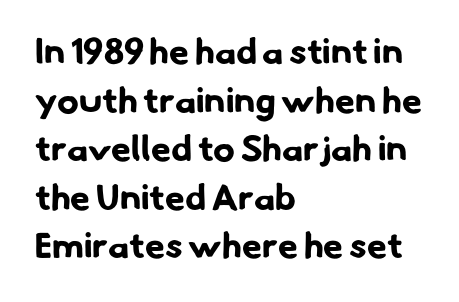
Varying glyph widths throughout — classic text-font behaviour. Horizontally, the lines are justified to the leading edge only. Set as a true bold cut, around the 700 mark. The zone under the glyphs is completely vacant. Note: no serifs on the glyphs.
